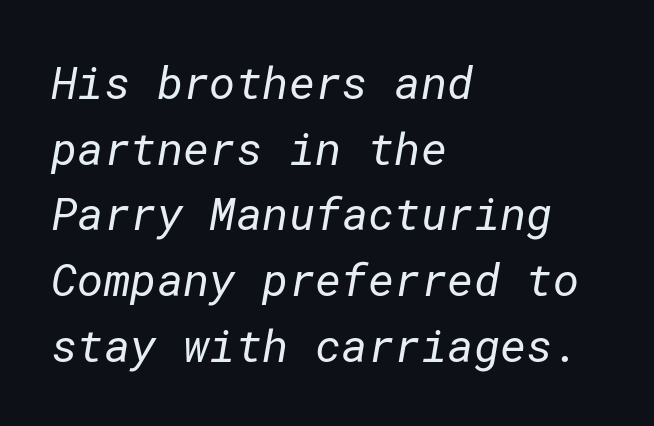
{"serif": "no", "bold": "no", "weight": "regular", "width": "normal", "stroke_contrast": "low", "x_height": "medium", "underline": "no", "align": "left", "line_spacing": "normal", "line_spacing_ratio": 1.46, "letter_spacing": "normal", "letter_spacing_em": 0.0, "glyph_px": 45}
